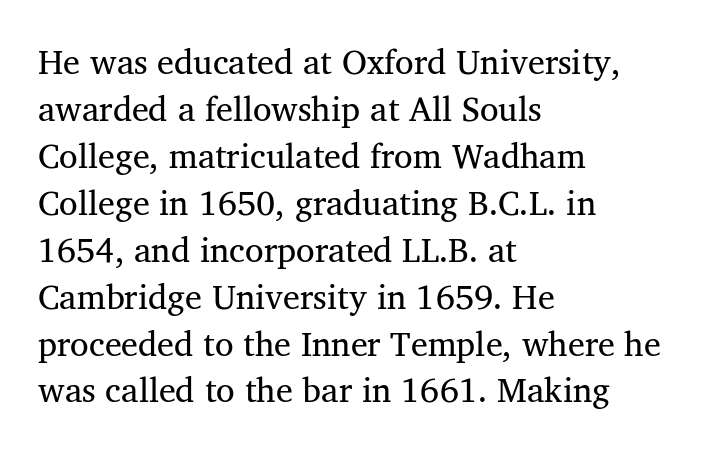
{"serif": "yes", "bold": "no", "weight": "regular", "width": "normal", "stroke_contrast": "medium", "x_height": "medium", "monospaced": "no", "underline": "no", "align": "left", "line_spacing": "normal", "line_spacing_ratio": 1.38, "letter_spacing": "normal", "letter_spacing_em": 0.0, "glyph_px": 34}
